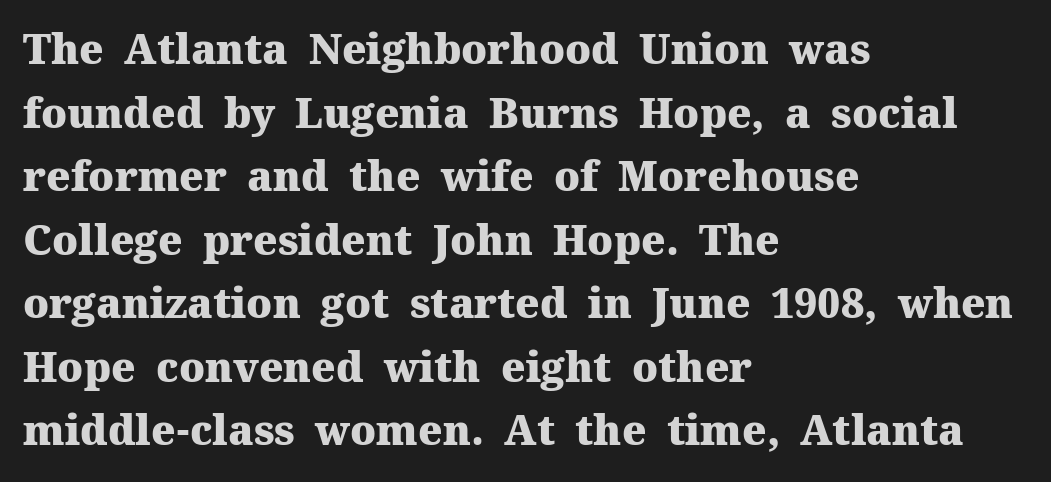
Q: Is the text bold? A: Yes.
Q: Is the text italic (slanted)? A: No, it is upright.
Q: Is the typeface a serif or a sans-serif typeface? A: Serif.
Q: Is the text underlined? A: No.
Q: How is the paragraph aligned? A: Left-aligned.
Q: Is the spacing between letters normal or unusually wide? A: Normal.
Q: Is the spacing between lines tight, normal or loose? A: Normal.
Q: Width (condensed, normal, or wide)? A: Normal.
Q: Stroke contrast? A: Medium.
Q: x-height? A: Medium.
Q: Monospaced? A: No.
